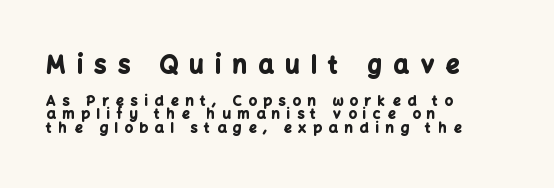
The image shows 24 px bold type, upright; set left-aligned, tight line spacing (0.98x), unusually wide letter spacing (+0.49 em), not underlined; the first (top) block is 1.71x larger.
